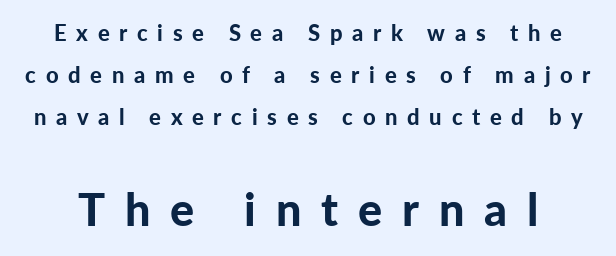
Rule under the text: the space is simply empty. Honestly, the rows look like they've been pulled way apart. If you squint, the bottom block still reads clearly — it's the larger of the two. Character widths vary here, with narrow letters taking less room than wide ones. The rendering inserts visible extra space after every character. A roman cut, with each character standing at attention.
